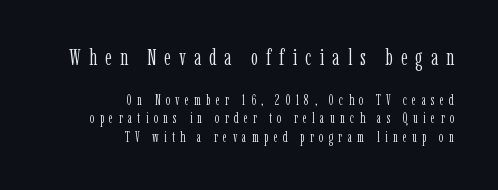
The image shows 22 px text type, upright; set right-aligned, normal line spacing (1.32x), unusually wide letter spacing (+0.37 em), not underlined; the first (top) block is 1.57x larger.
